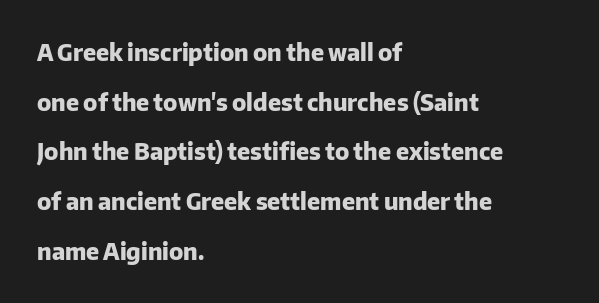
Q: Is the text bold? A: Yes.
Q: Is the text italic (slanted)? A: No, it is upright.
Q: Is the text underlined? A: No.
Q: How is the paragraph aligned? A: Left-aligned.
Q: Is the spacing between letters normal or unusually wide? A: Normal.
Q: Is the spacing between lines tight, normal or loose? A: Loose.
